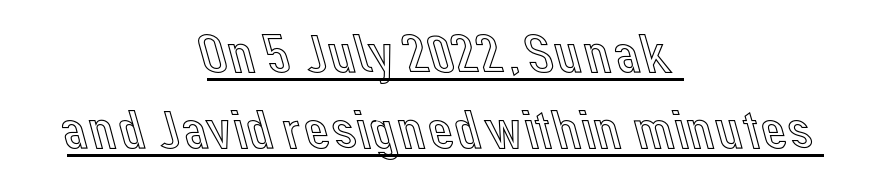
{"width": "normal", "x_height": "medium", "monospaced": "no", "underline": "yes", "align": "center", "line_spacing": "normal", "line_spacing_ratio": 1.36, "letter_spacing": "normal", "letter_spacing_em": 0.0, "glyph_px": 56}
